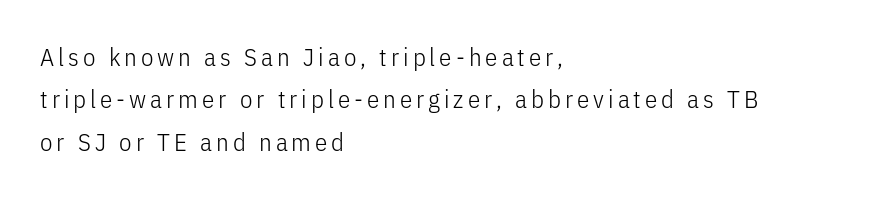
Plain, unruled lines of type. The weight tops out at a normal text grade. The lettering holds an erect, upright posture throughout. Regarding leading, the lines here are spaced in the standard way.
